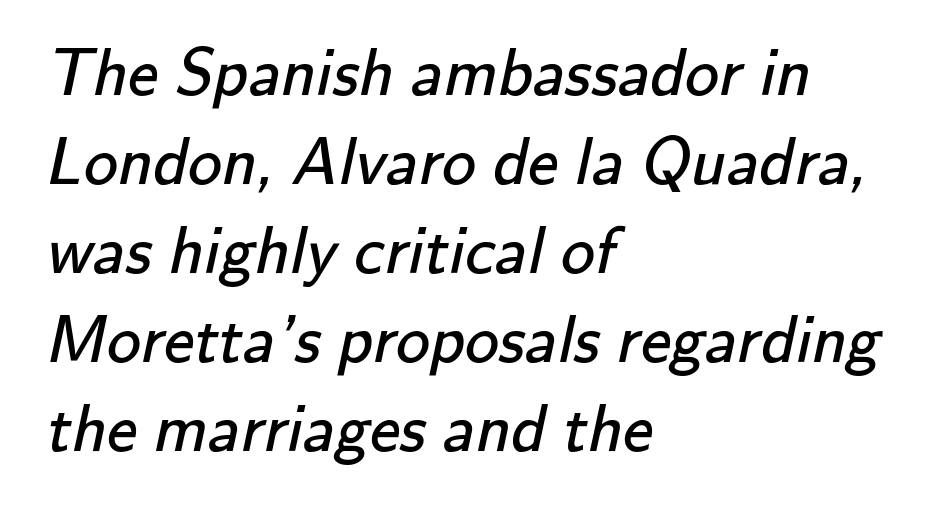
Underline: absent. Regular leading. The characters are drawn with everyday or finer stroke widths. Are there feet on the stems? There aren't — it's a sans. Character widths vary here, with narrow letters taking less room than wide ones. Standard letterfit; no display-style spreading of the glyphs.
